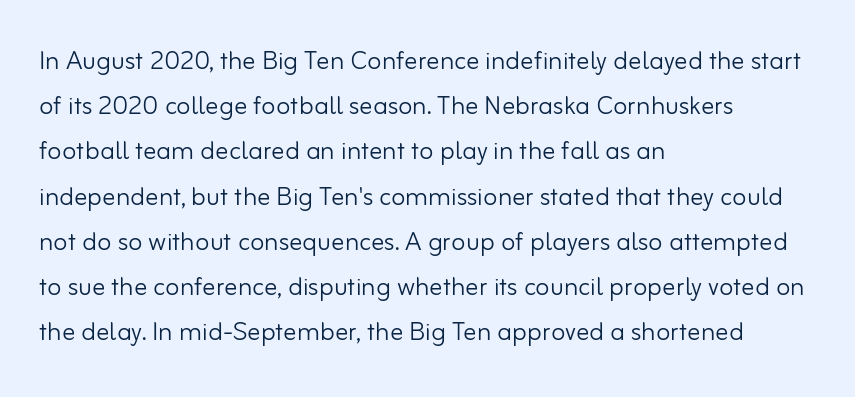
The image shows 33 px light sans-serif type, upright; set left-aligned, normal line spacing (1.37x), normal letter spacing, not underlined; low stroke contrast and a small x-height.
